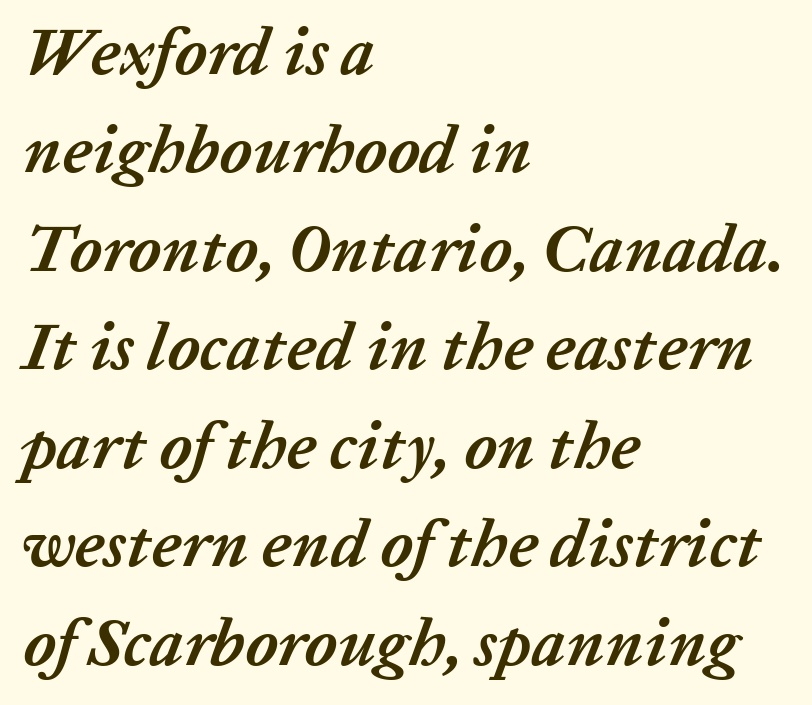
{"italic": "yes", "lean": "right", "slant_degrees": 20, "bold": "yes", "weight": "semibold", "width": "normal", "stroke_contrast": "low", "x_height": "medium", "monospaced": "no", "underline": "no", "align": "left", "line_spacing": "normal", "line_spacing_ratio": 1.47, "letter_spacing": "normal", "letter_spacing_em": 0.0, "glyph_px": 67}
